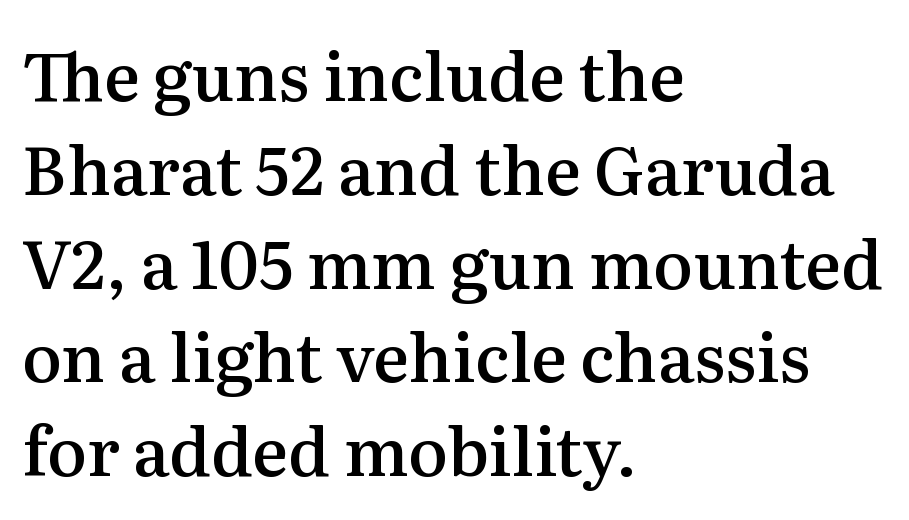
Q: Is the text bold? A: Semi-bold.
Q: Is the text italic (slanted)? A: No, it is upright.
Q: Is the typeface a serif or a sans-serif typeface? A: Serif.
Q: Is the text underlined? A: No.
Q: How is the paragraph aligned? A: Left-aligned.
Q: Is the spacing between letters normal or unusually wide? A: Normal.
Q: Is the spacing between lines tight, normal or loose? A: Normal.
Q: Width (condensed, normal, or wide)? A: Normal.
Q: Stroke contrast? A: Medium.
Q: x-height? A: Medium.
Q: Monospaced? A: No.
